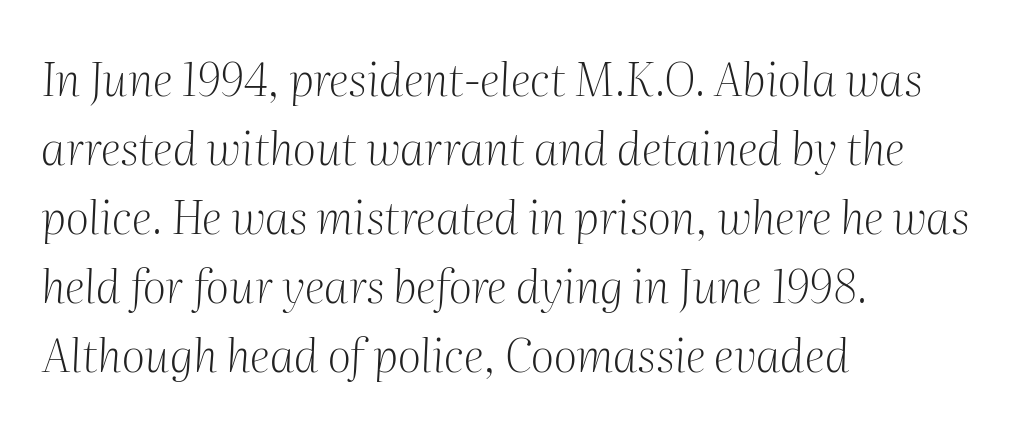
{"serif": "yes", "italic": "yes", "lean": "right", "slant_degrees": 2, "bold": "no", "weight": "light", "width": "normal", "stroke_contrast": "medium", "x_height": "medium", "monospaced": "no", "underline": "no", "align": "left", "line_spacing": "normal", "line_spacing_ratio": 1.5, "letter_spacing": "normal", "letter_spacing_em": 0.0, "glyph_px": 46}
